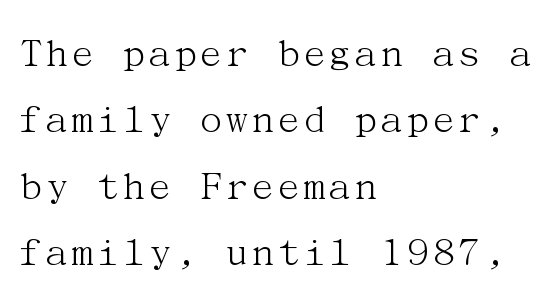
The image shows 44 px light serif type, upright; set left-aligned, normal line spacing (1.51x), normal letter spacing, not underlined; medium stroke contrast and a medium x-height.
